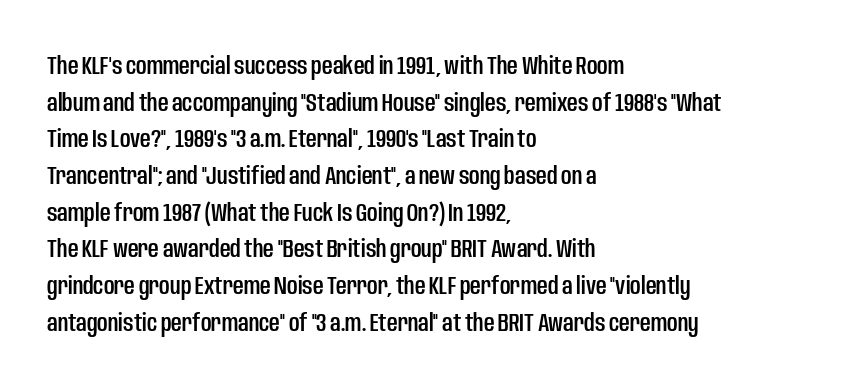
Here the glyphs are tracked normally, forming tight word shapes. Upright lettering throughout. Underline: absent. The lines are quadded left.
